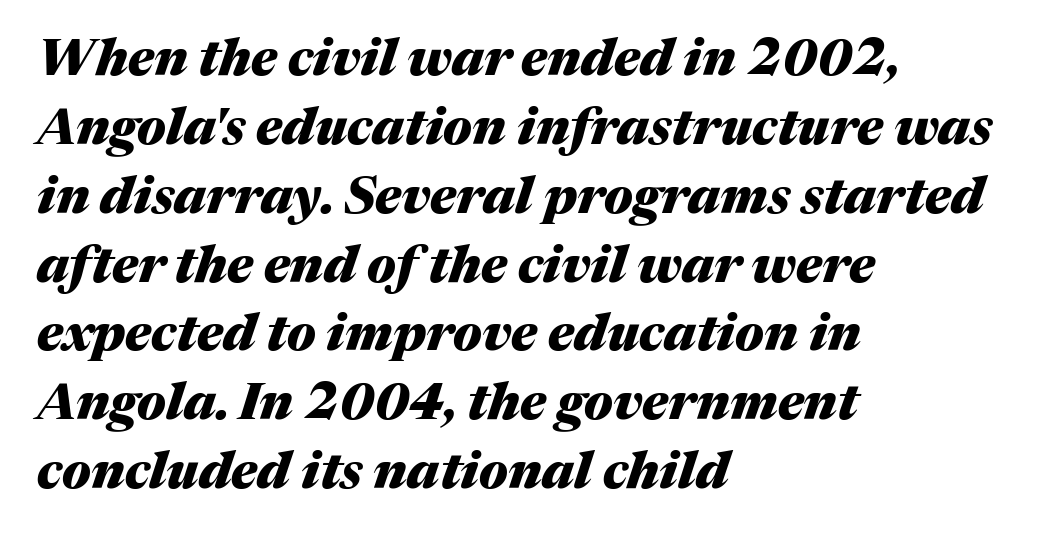
The image shows 51 px heavy type, italic (leaning right); set left-aligned, normal line spacing (1.35x), normal letter spacing, not underlined; medium stroke contrast and a medium x-height.
